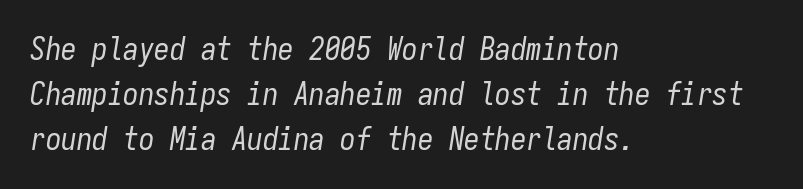
Vertical stems look standard width or narrower in stroke. Left-aligned paragraph, ragged on the right. The tracking reads as untouched default to a designer's eye. Successive baselines arrive at the customary interval. Fixed-width glyphs throughout — classic coding-font behaviour. Bare-footed words on every line.
